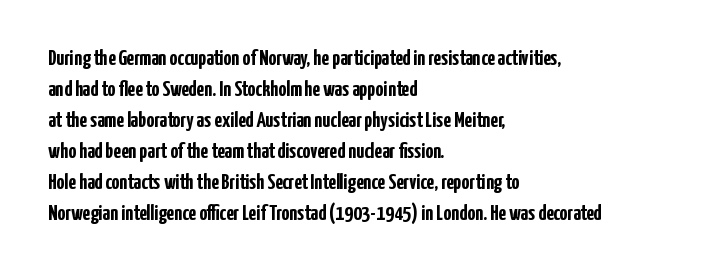
{"italic": "no", "bold": "yes", "underline": "no", "align": "left", "line_spacing": "normal", "line_spacing_ratio": 1.41, "letter_spacing": "normal", "letter_spacing_em": 0.0, "glyph_px": 22}
